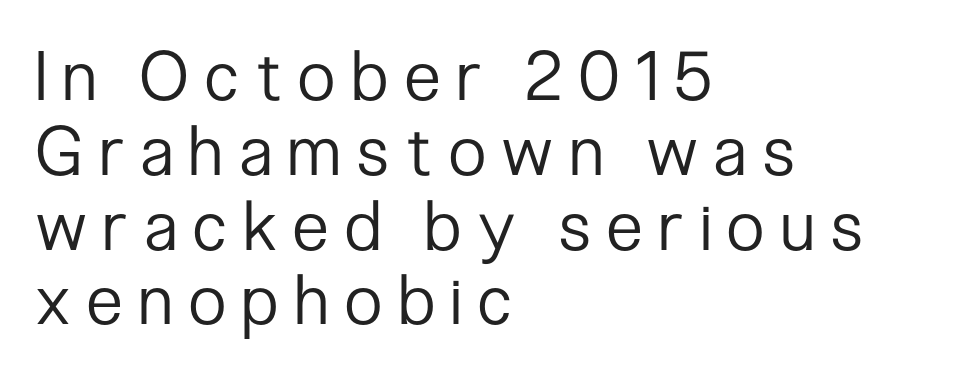
A bare baseline throughout the passage. These lines are rendered in a variable-pitch font. If you drew a ruler down the left edge, every line would touch it. Unlike a traditional serif, this face leaves its strokes unadorned. In terms of posture, this sample is upright.
